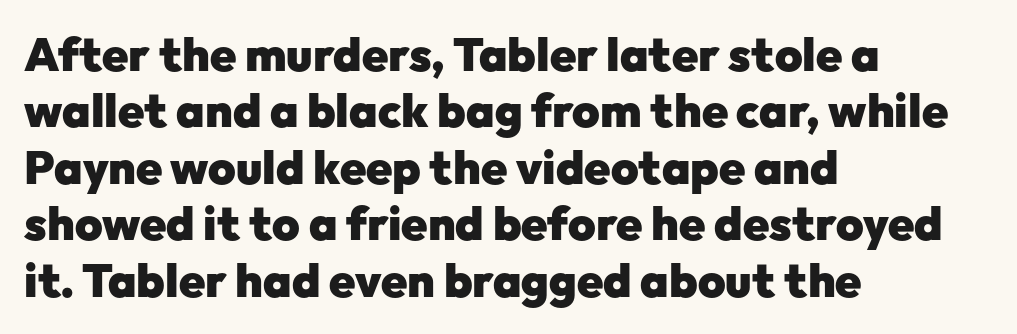
Q: Is the text bold? A: Yes.
Q: Is the text italic (slanted)? A: No, it is upright.
Q: Is the typeface a serif or a sans-serif typeface? A: Sans-serif.
Q: Is the text underlined? A: No.
Q: How is the paragraph aligned? A: Left-aligned.
Q: Is the spacing between letters normal or unusually wide? A: Normal.
Q: Width (condensed, normal, or wide)? A: Normal.
Q: Stroke contrast? A: Low.
Q: x-height? A: Medium.
Q: Monospaced? A: No.
